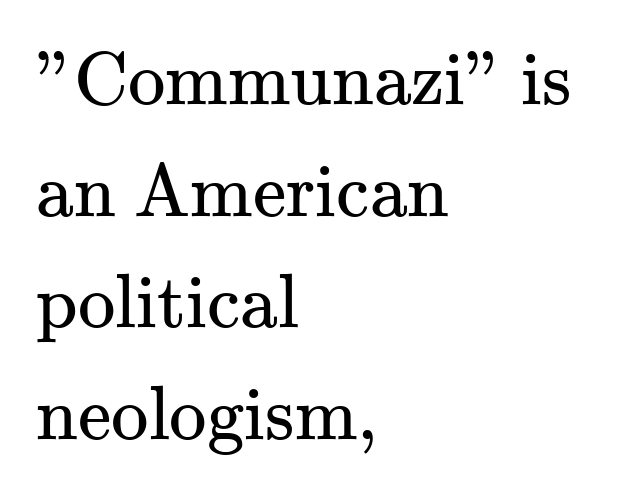
The image shows 75 px regular-weight serif type, upright; set left-aligned, normal line spacing (1.49x), normal letter spacing, not underlined; medium stroke contrast and a small x-height.
